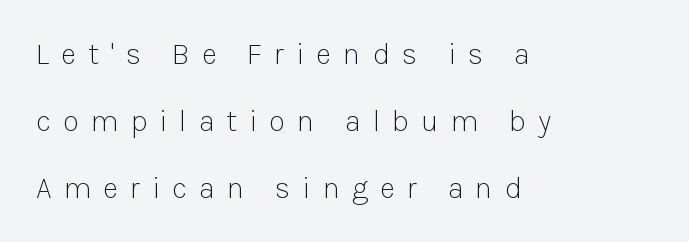
{"serif": "no", "italic": "no", "bold": "no", "weight": "light", "width": "normal", "stroke_contrast": "low", "x_height": "medium", "monospaced": "no", "underline": "no", "align": "left", "line_spacing": "loose", "line_spacing_ratio": 2.23, "letter_spacing": "wide", "letter_spacing_em": 0.4, "glyph_px": 30}
